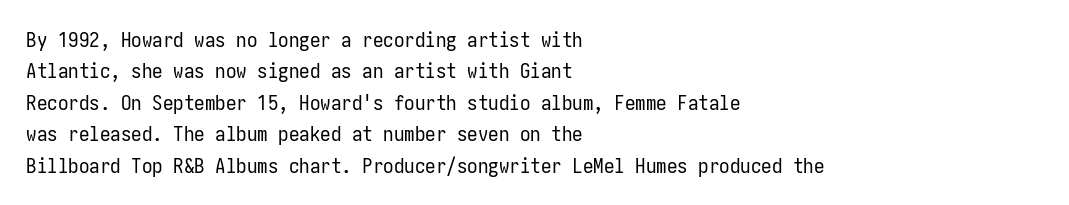
Q: Is the text bold? A: No.
Q: Is the text italic (slanted)? A: No, it is upright.
Q: Is the text underlined? A: No.
Q: How is the paragraph aligned? A: Left-aligned.
Q: Is the spacing between letters normal or unusually wide? A: Normal.
Q: Is the spacing between lines tight, normal or loose? A: Normal.
